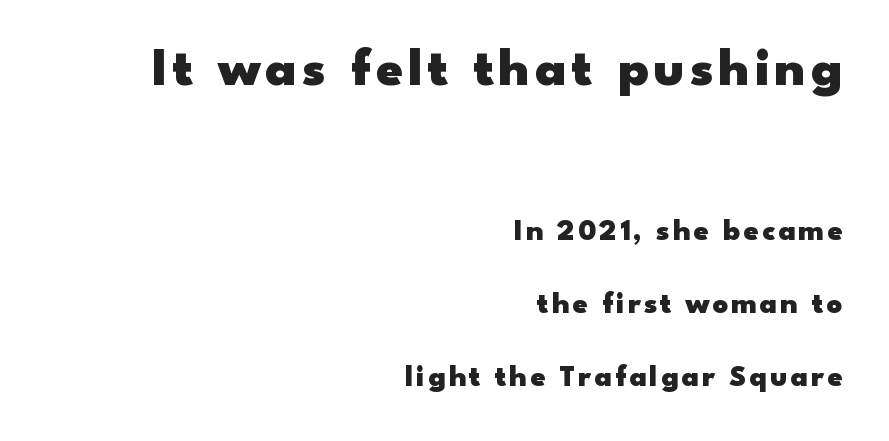
The image shows 53 px heavy, wide sans-serif type, upright; set right-aligned, loose line spacing (2.44x), not underlined; the first (top) block is 1.77x larger; low stroke contrast and a small x-height.
